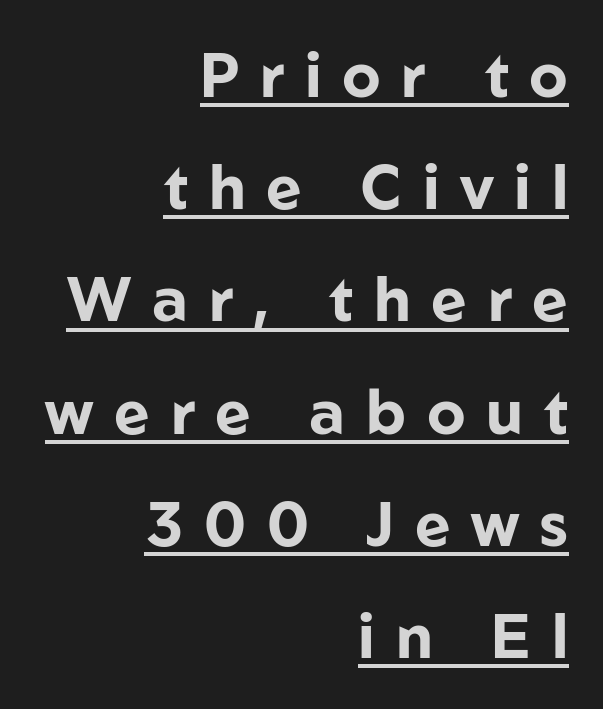
The image shows 61 px bold sans-serif type, upright; set right-aligned, line spacing 1.84x, unusually wide letter spacing (+0.34 em), underlined; low stroke contrast and a medium x-height.
